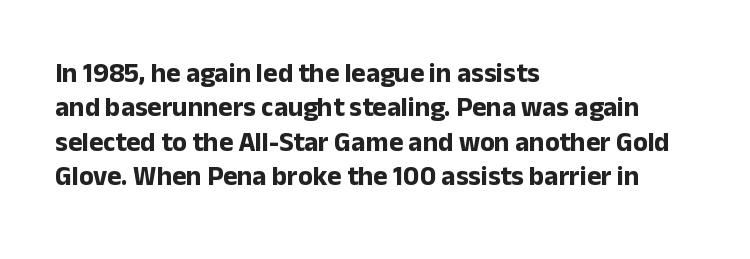
The image shows 27 px bold type, upright; set left-aligned, normal line spacing (1.27x), normal letter spacing, not underlined.
